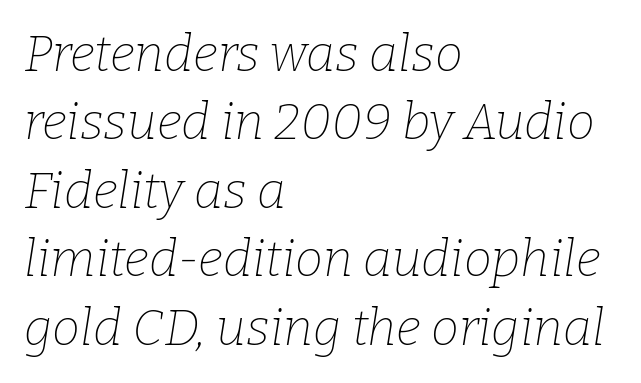
Q: Is the text bold? A: No.
Q: Is the text italic (slanted)? A: Yes, it leans right by about 9 degrees.
Q: Is the typeface a serif or a sans-serif typeface? A: Serif.
Q: Is the text underlined? A: No.
Q: How is the paragraph aligned? A: Left-aligned.
Q: Is the spacing between letters normal or unusually wide? A: Normal.
Q: Is the spacing between lines tight, normal or loose? A: Normal.
Q: Width (condensed, normal, or wide)? A: Normal.
Q: Stroke contrast? A: Low.
Q: x-height? A: Medium.
Q: Monospaced? A: No.
